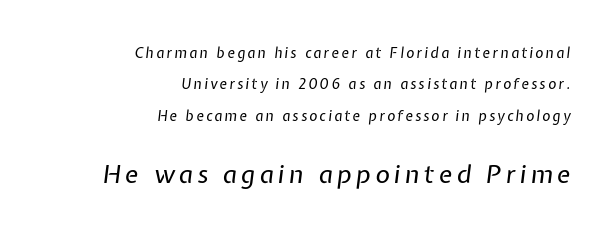
The image shows 25 px text type, italic (leaning right); set right-aligned, loose line spacing (2.24x), not underlined; the second (bottom) block is 1.79x larger.
